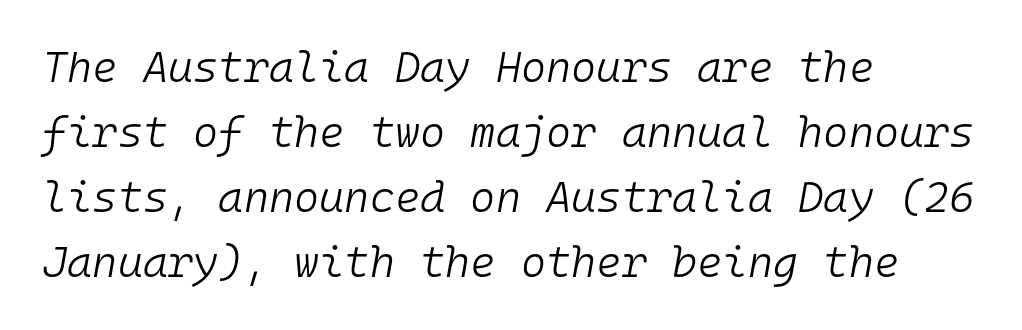
Q: Is the text bold? A: No.
Q: Is the text italic (slanted)? A: Yes, it leans right by about 10 degrees.
Q: Is the text underlined? A: No.
Q: How is the paragraph aligned? A: Left-aligned.
Q: Is the spacing between letters normal or unusually wide? A: Normal.
Q: Is the spacing between lines tight, normal or loose? A: Normal.
Q: Width (condensed, normal, or wide)? A: Normal.
Q: Stroke contrast? A: Low.
Q: x-height? A: Medium.
Q: Monospaced? A: Yes.
